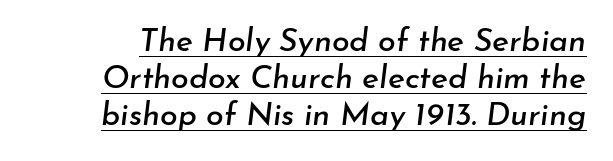
{"italic": "yes", "lean": "right", "slant_degrees": 7, "width": "normal", "stroke_contrast": "low", "x_height": "small", "monospaced": "no", "underline": "yes", "line_spacing_ratio": 1.16, "letter_spacing": "normal", "letter_spacing_em": 0.0, "glyph_px": 32}
